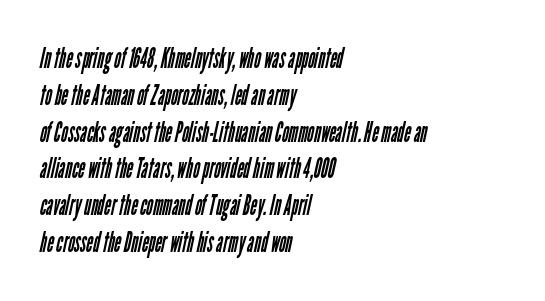
The image shows 29 px regular-weight, condensed sans-serif type; set left-aligned, normal line spacing (1.27x), normal letter spacing, not underlined; low stroke contrast and a medium x-height.
